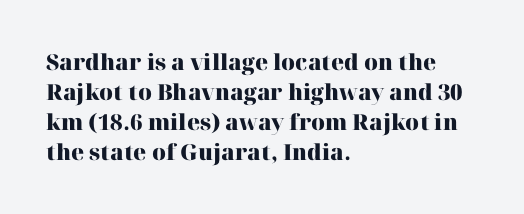
{"italic": "no", "bold": "yes", "underline": "no", "align": "left", "line_spacing": "normal", "line_spacing_ratio": 1.37, "letter_spacing": "normal", "letter_spacing_em": 0.0, "glyph_px": 22}
